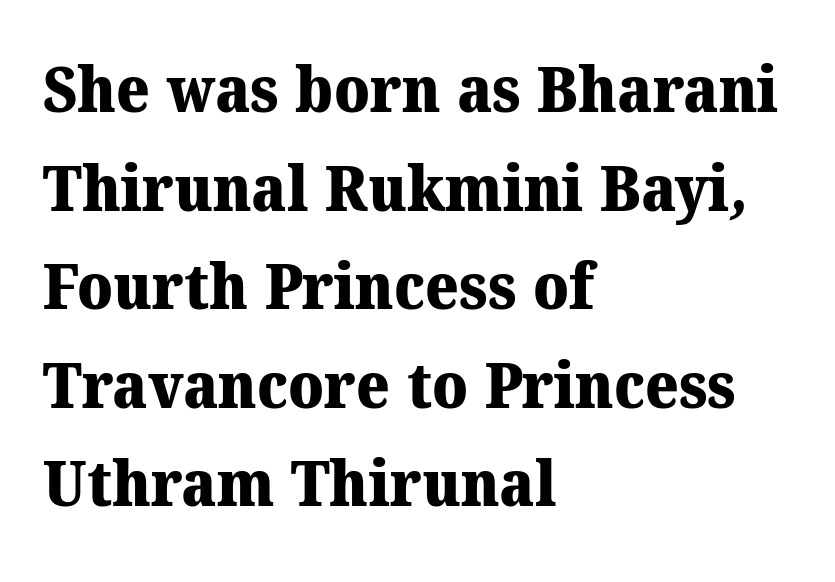
{"serif": "yes", "bold": "yes", "weight": "heavy", "width": "normal", "stroke_contrast": "medium", "x_height": "medium", "monospaced": "no", "underline": "no", "align": "left", "line_spacing": "normal", "line_spacing_ratio": 1.54, "letter_spacing": "normal", "letter_spacing_em": 0.0, "glyph_px": 64}
